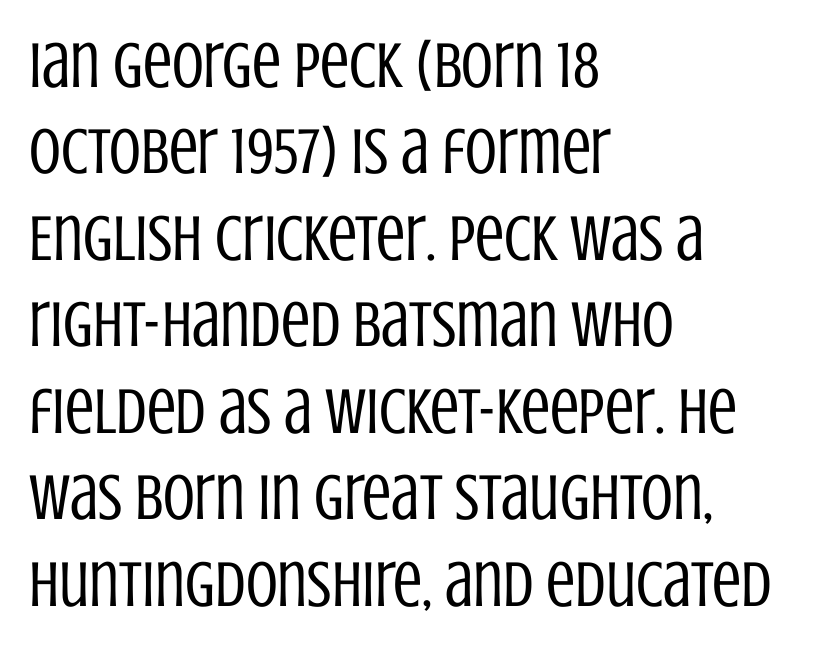
Q: Is the text bold? A: No.
Q: Is the text italic (slanted)? A: No, it is upright.
Q: Is the typeface a serif or a sans-serif typeface? A: Sans-serif.
Q: Is the text underlined? A: No.
Q: How is the paragraph aligned? A: Left-aligned.
Q: Is the spacing between letters normal or unusually wide? A: Normal.
Q: Is the spacing between lines tight, normal or loose? A: Normal.
Q: Width (condensed, normal, or wide)? A: Condensed.
Q: Stroke contrast? A: Low.
Q: x-height? A: Large.
Q: Monospaced? A: No.
